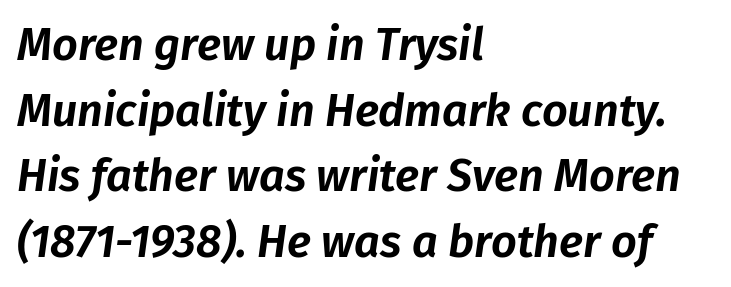
The image shows 45 px text type, italic (leaning right); set left-aligned, normal line spacing (1.46x), normal letter spacing, not underlined; low stroke contrast and a medium x-height.
